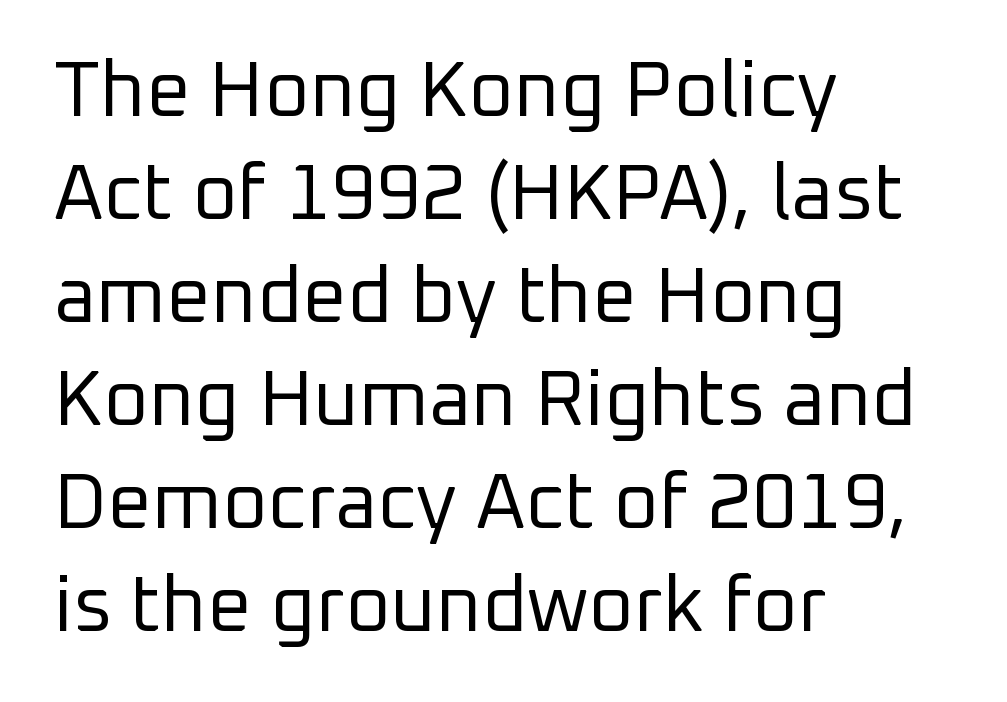
Q: Is the text bold? A: No.
Q: Is the text italic (slanted)? A: No, it is upright.
Q: Is the typeface a serif or a sans-serif typeface? A: Sans-serif.
Q: Is the text underlined? A: No.
Q: How is the paragraph aligned? A: Left-aligned.
Q: Is the spacing between letters normal or unusually wide? A: Normal.
Q: Is the spacing between lines tight, normal or loose? A: Normal.
Q: Width (condensed, normal, or wide)? A: Normal.
Q: Stroke contrast? A: Low.
Q: x-height? A: Medium.
Q: Monospaced? A: No.
